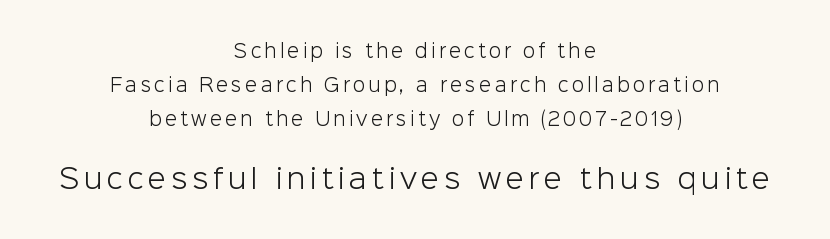
The image shows 27 px text type, upright; set centered, loose line spacing (1.9x), not underlined; the second (bottom) block is 1.5x larger.
